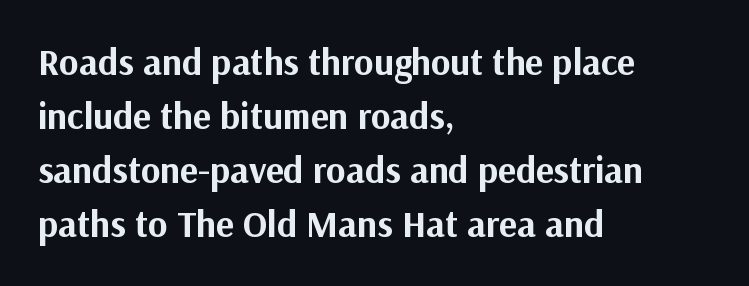
The image shows 37 px bold sans-serif type, upright; set left-aligned, normal line spacing (1.46x), normal letter spacing, not underlined; medium stroke contrast and a medium x-height.
